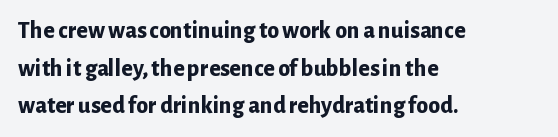
The image shows 24 px bold type, upright; set left-aligned, normal line spacing (1.57x), normal letter spacing, not underlined.
